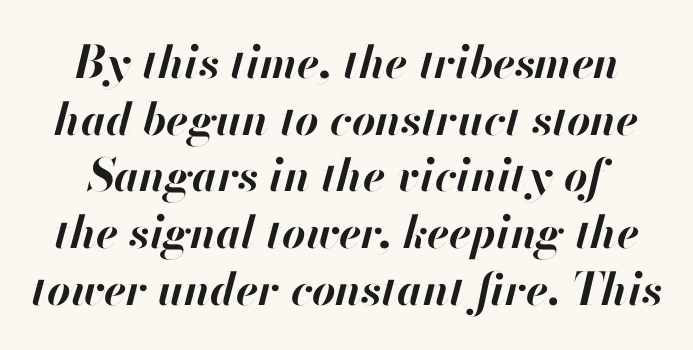
Q: Is the text bold? A: Yes.
Q: Is the text italic (slanted)? A: Yes, it leans right by about 13 degrees.
Q: Is the text underlined? A: No.
Q: Is the spacing between letters normal or unusually wide? A: Normal.
Q: Is the spacing between lines tight, normal or loose? A: Normal.
Q: Width (condensed, normal, or wide)? A: Normal.
Q: Stroke contrast? A: High.
Q: x-height? A: Small.
Q: Monospaced? A: No.
